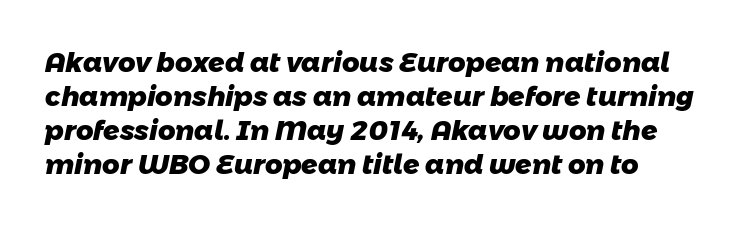
The image shows 27 px bold type; set normal line spacing (1.26x), normal letter spacing, not underlined.
